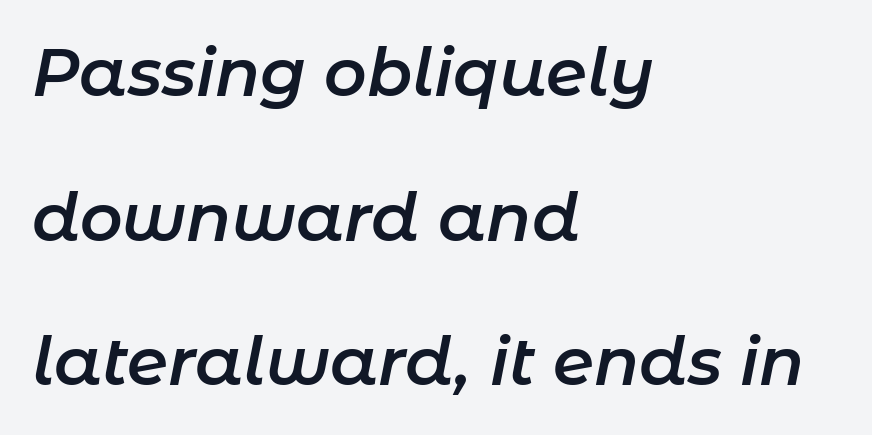
Q: Is the text bold? A: Semi-bold.
Q: Is the text italic (slanted)? A: Yes, it leans right by about 11 degrees.
Q: Is the text underlined? A: No.
Q: How is the paragraph aligned? A: Left-aligned.
Q: Is the spacing between letters normal or unusually wide? A: Normal.
Q: Is the spacing between lines tight, normal or loose? A: Loose.
Q: Width (condensed, normal, or wide)? A: Normal.
Q: Stroke contrast? A: Low.
Q: x-height? A: Medium.
Q: Monospaced? A: No.
